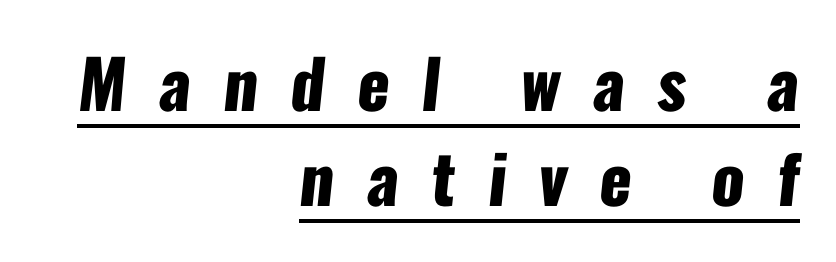
Q: Is the text bold? A: Yes.
Q: Is the typeface a serif or a sans-serif typeface? A: Sans-serif.
Q: Is the text underlined? A: Yes.
Q: How is the paragraph aligned? A: Right-aligned.
Q: Is the spacing between letters normal or unusually wide? A: Unusually wide.
Q: Is the spacing between lines tight, normal or loose? A: Normal.
Q: Width (condensed, normal, or wide)? A: Condensed.
Q: Stroke contrast? A: Low.
Q: x-height? A: Medium.
Q: Monospaced? A: No.
